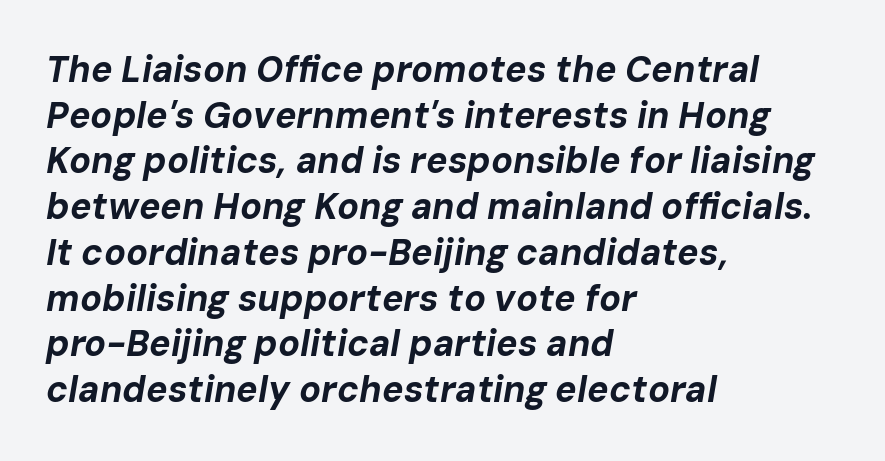
The image shows 36 px bold type, italic (leaning right); set left-aligned, normal line spacing (1.27x), normal letter spacing, not underlined; low stroke contrast and a medium x-height.
